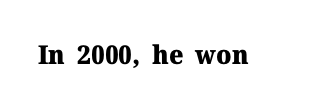
{"italic": "no", "bold": "yes", "underline": "no", "letter_spacing": "normal", "letter_spacing_em": 0.0, "glyph_px": 26}
